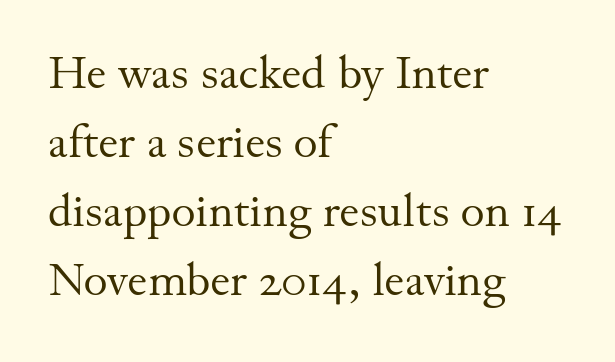
{"serif": "yes", "italic": "no", "bold": "no", "weight": "regular", "width": "normal", "stroke_contrast": "medium", "x_height": "small", "monospaced": "no", "underline": "no", "align": "left", "line_spacing": "normal", "line_spacing_ratio": 1.5, "letter_spacing": "normal", "letter_spacing_em": 0.0, "glyph_px": 46}
